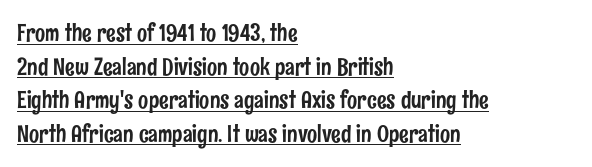
The image shows 24 px text type, upright; set left-aligned, normal line spacing (1.4x), normal letter spacing, underlined.
